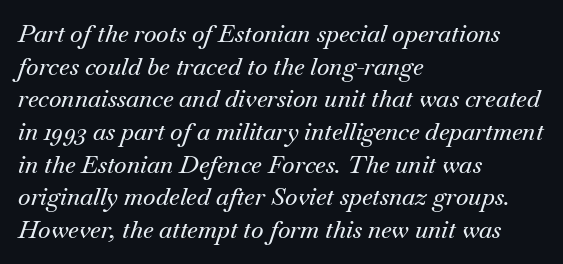
Q: Is the text italic (slanted)? A: Yes, it leans right by about 18 degrees.
Q: Is the text underlined? A: No.
Q: How is the paragraph aligned? A: Left-aligned.
Q: Is the spacing between letters normal or unusually wide? A: Normal.
Q: Is the spacing between lines tight, normal or loose? A: Normal.
